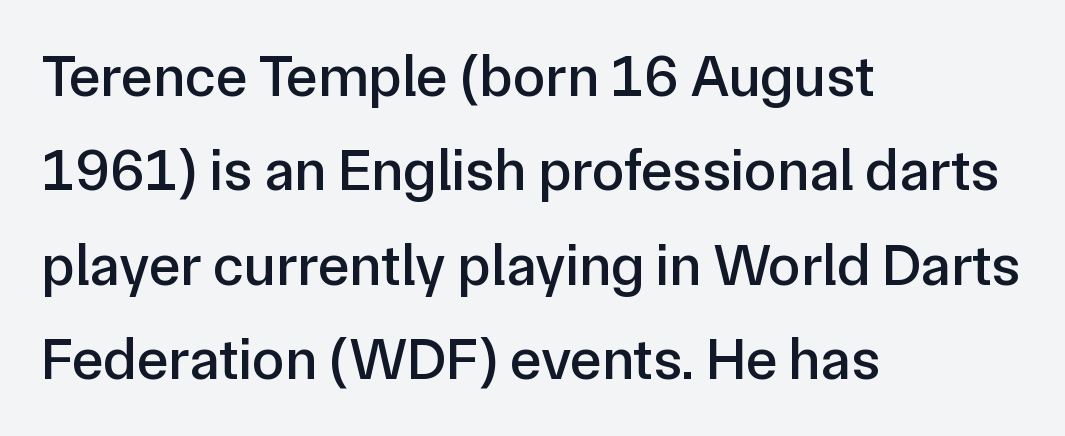
Q: Is the text italic (slanted)? A: No, it is upright.
Q: Is the typeface a serif or a sans-serif typeface? A: Sans-serif.
Q: Is the text underlined? A: No.
Q: How is the paragraph aligned? A: Left-aligned.
Q: Is the spacing between letters normal or unusually wide? A: Normal.
Q: Is the spacing between lines tight, normal or loose? A: Normal.
Q: Width (condensed, normal, or wide)? A: Normal.
Q: Stroke contrast? A: Low.
Q: x-height? A: Medium.
Q: Monospaced? A: No.
